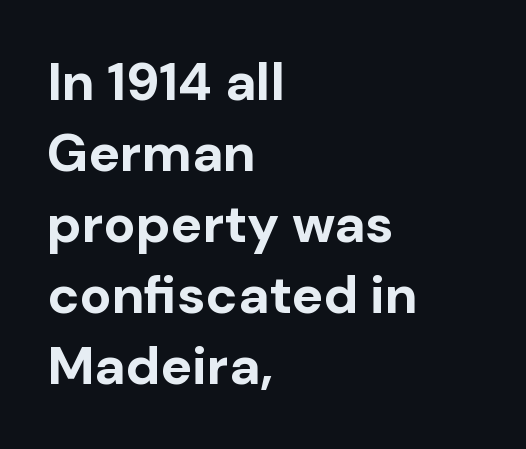
Q: Is the text bold? A: Yes.
Q: Is the text italic (slanted)? A: No, it is upright.
Q: Is the typeface a serif or a sans-serif typeface? A: Sans-serif.
Q: Is the text underlined? A: No.
Q: How is the paragraph aligned? A: Left-aligned.
Q: Is the spacing between letters normal or unusually wide? A: Normal.
Q: Is the spacing between lines tight, normal or loose? A: Normal.
Q: Width (condensed, normal, or wide)? A: Normal.
Q: Stroke contrast? A: Low.
Q: x-height? A: Medium.
Q: Monospaced? A: No.
